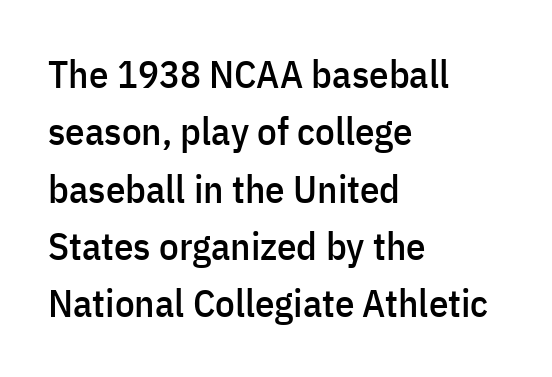
The image shows 39 px condensed sans-serif type, upright; set left-aligned, normal line spacing (1.47x), normal letter spacing, not underlined; low stroke contrast and a medium x-height.
